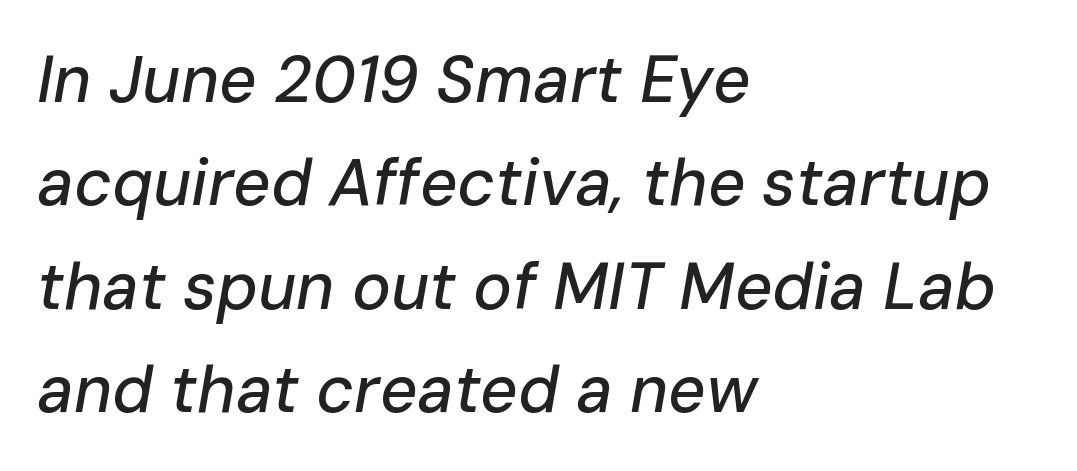
Q: Is the text italic (slanted)? A: Yes, it leans right by about 10 degrees.
Q: Is the text underlined? A: No.
Q: How is the paragraph aligned? A: Left-aligned.
Q: Is the spacing between letters normal or unusually wide? A: Normal.
Q: Is the spacing between lines tight, normal or loose? A: Normal.
Q: Width (condensed, normal, or wide)? A: Normal.
Q: Stroke contrast? A: Low.
Q: x-height? A: Medium.
Q: Monospaced? A: No.
